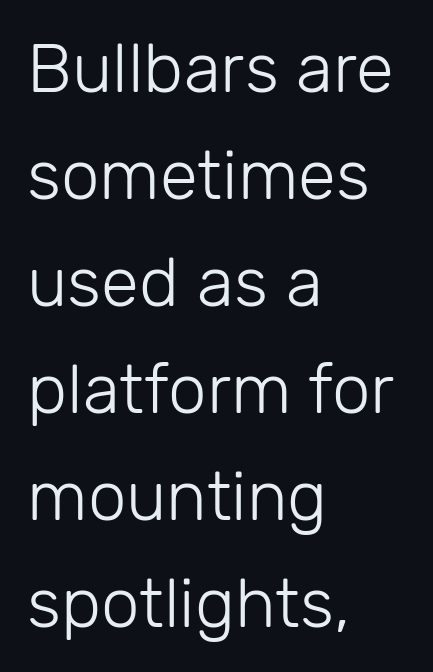
The image shows 69 px light sans-serif type, upright; set left-aligned, normal line spacing (1.55x), normal letter spacing, not underlined; low stroke contrast and a medium x-height.
